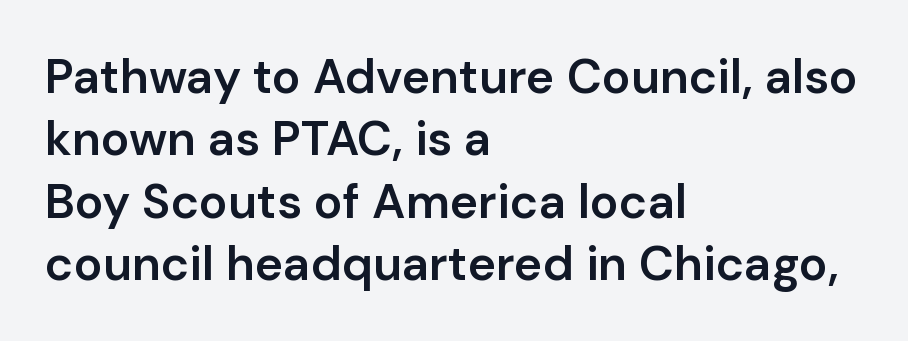
{"serif": "no", "italic": "no", "bold": "semi", "weight": "semibold", "width": "normal", "stroke_contrast": "low", "x_height": "medium", "monospaced": "no", "underline": "no", "align": "left", "line_spacing": "normal", "line_spacing_ratio": 1.3, "letter_spacing": "normal", "letter_spacing_em": 0.0, "glyph_px": 48}
